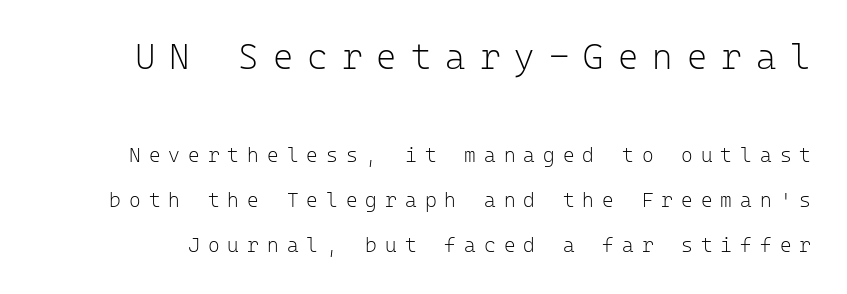
The more generous point size was reserved for the upper chunk. Underlining? Definitely not there. Honestly, the letter spacing is so wide it's the main thing you notice. Italic? Not at all — the glyphs are vertical. Is there much room between lines? Yes — plenty of vertical air separates them. To sum up the face: it is a sans, with no serifs.
